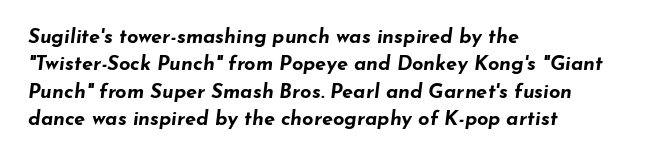
Q: Is the text bold? A: Yes.
Q: Is the text italic (slanted)? A: Yes, it leans right by about 7 degrees.
Q: Is the text underlined? A: No.
Q: How is the paragraph aligned? A: Left-aligned.
Q: Is the spacing between letters normal or unusually wide? A: Normal.
Q: Is the spacing between lines tight, normal or loose? A: Normal.
